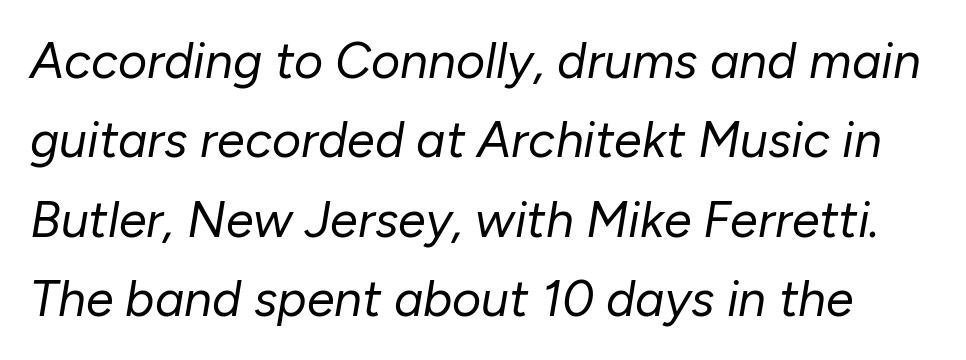
The image shows 50 px regular-weight type, italic (leaning right); set normal line spacing (1.59x), normal letter spacing, not underlined; low stroke contrast and a medium x-height.
